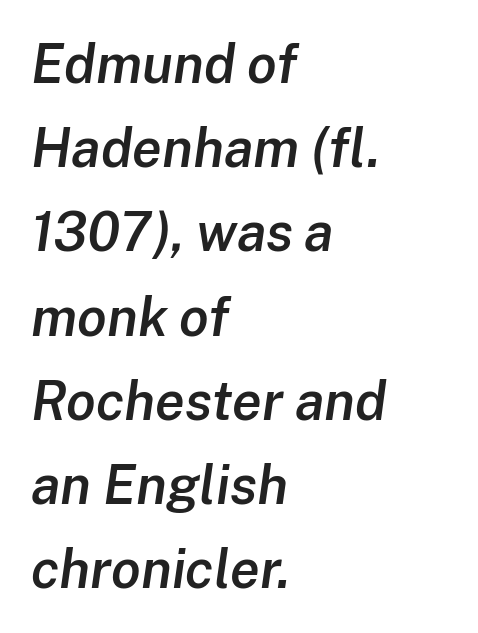
The image shows 54 px semibold type, italic (leaning right); set left-aligned, normal line spacing (1.56x), normal letter spacing, not underlined; low stroke contrast and a medium x-height.
